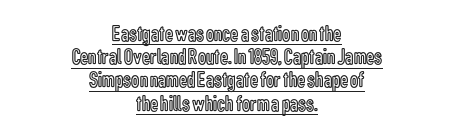
The image shows 23 px text type, upright; set centered, tight line spacing (1.01x), normal letter spacing, underlined.
